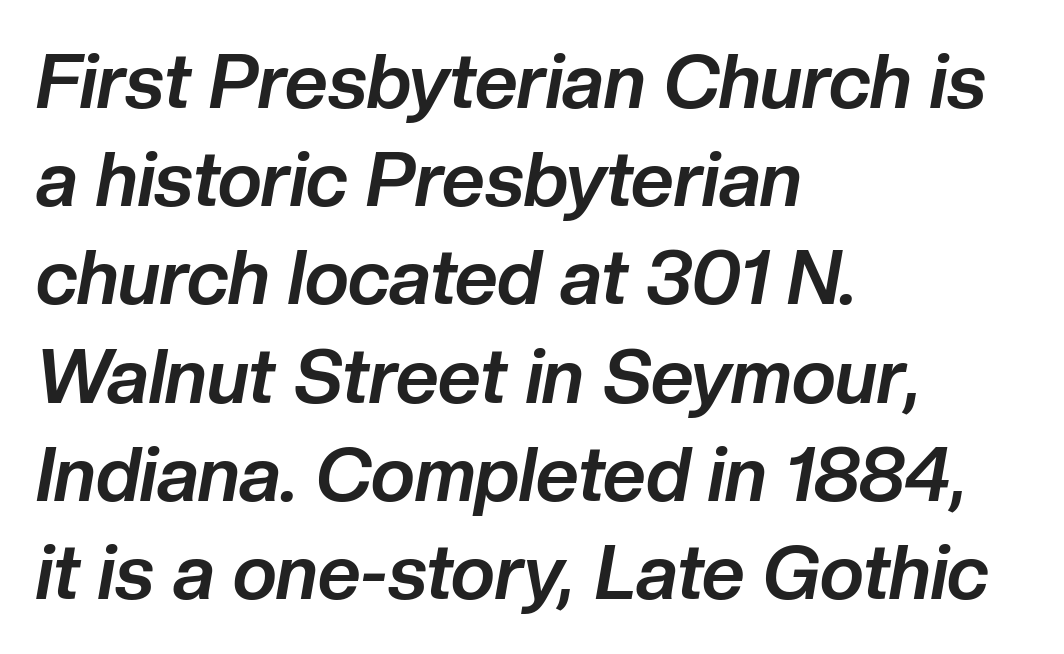
The image shows 75 px bold type, italic (leaning right); set left-aligned, normal line spacing (1.31x), normal letter spacing, not underlined; low stroke contrast and a medium x-height.
